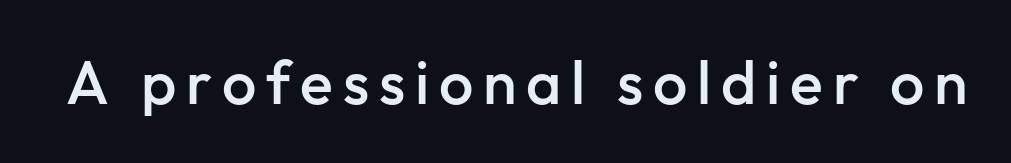
{"serif": "no", "italic": "no", "bold": "semi", "weight": "semibold", "width": "normal", "stroke_contrast": "low", "x_height": "medium", "monospaced": "no", "underline": "no", "glyph_px": 61}
